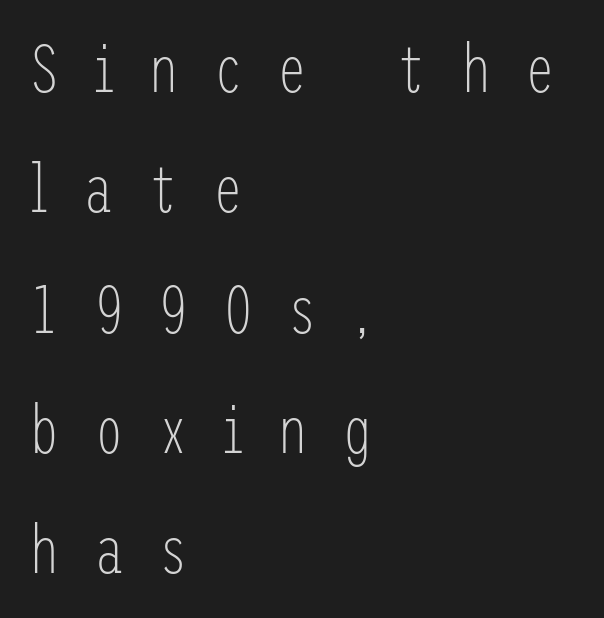
{"serif": "no", "italic": "no", "bold": "no", "weight": "light", "width": "condensed", "stroke_contrast": "low", "x_height": "medium", "underline": "no", "align": "left", "line_spacing_ratio": 1.77, "letter_spacing": "wide", "letter_spacing_em": 0.5, "glyph_px": 68}
